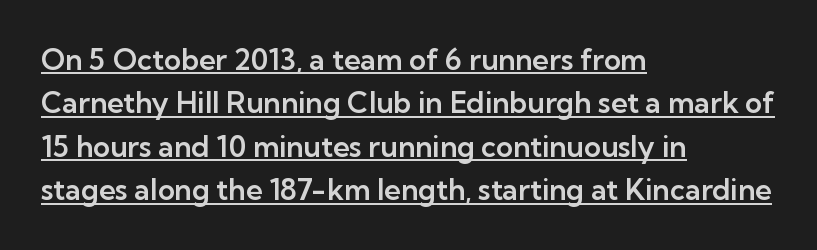
Is this a fixed-width face? No — the glyphs have proportional, varying widths. A sans-serif font was chosen for this passage. The passage shown has conventional tracking throughout. The specimen includes a rule beneath the text block's lines. Which margin do the lines hug? The left one — the right edge is uneven. Ascenders rise straight up at ninety degrees.
